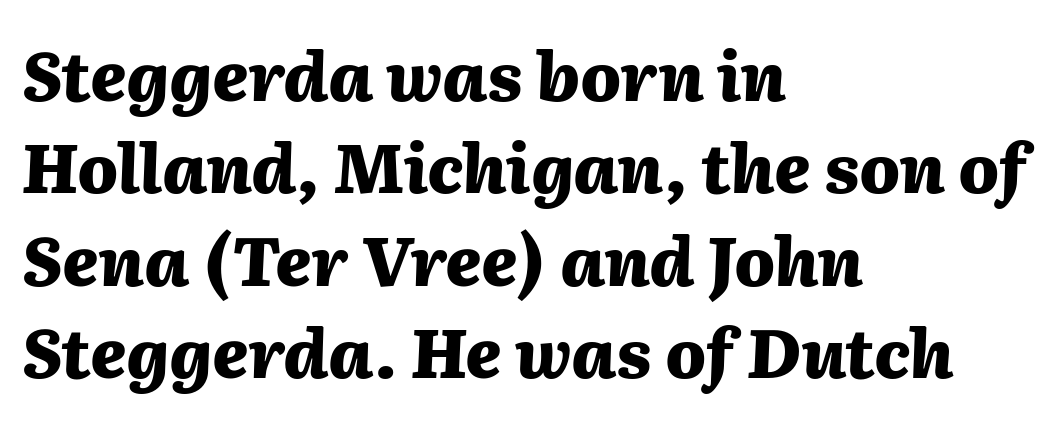
Q: Is the text bold? A: Yes.
Q: Is the text italic (slanted)? A: Yes, it leans right by about 2 degrees.
Q: Is the text underlined? A: No.
Q: How is the paragraph aligned? A: Left-aligned.
Q: Is the spacing between letters normal or unusually wide? A: Normal.
Q: Is the spacing between lines tight, normal or loose? A: Normal.
Q: Width (condensed, normal, or wide)? A: Normal.
Q: Stroke contrast? A: Medium.
Q: x-height? A: Medium.
Q: Monospaced? A: No.
